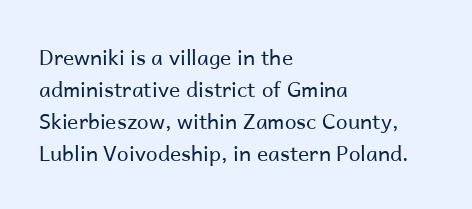
{"italic": "no", "bold": "no", "underline": "no", "align": "left", "line_spacing": "normal", "line_spacing_ratio": 1.52, "letter_spacing": "normal", "letter_spacing_em": 0.0, "glyph_px": 21}
